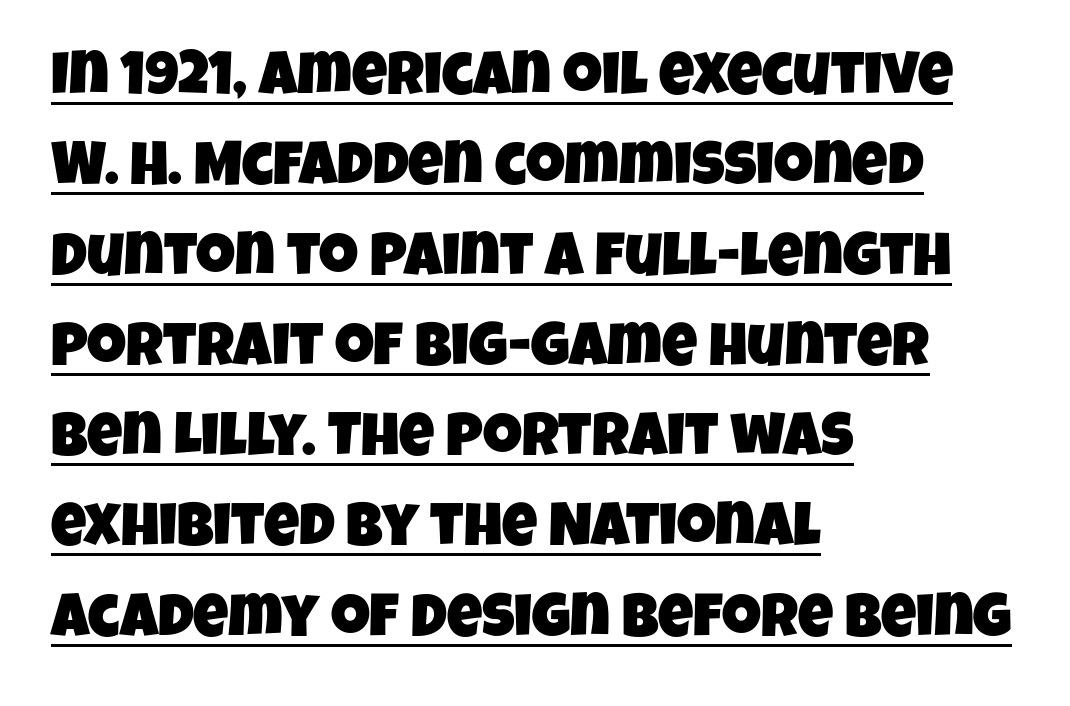
Q: Is the typeface a serif or a sans-serif typeface? A: Sans-serif.
Q: Is the text underlined? A: Yes.
Q: How is the paragraph aligned? A: Left-aligned.
Q: Is the spacing between letters normal or unusually wide? A: Normal.
Q: Is the spacing between lines tight, normal or loose? A: Normal.
Q: Width (condensed, normal, or wide)? A: Condensed.
Q: Stroke contrast? A: Low.
Q: x-height? A: Large.
Q: Monospaced? A: No.
